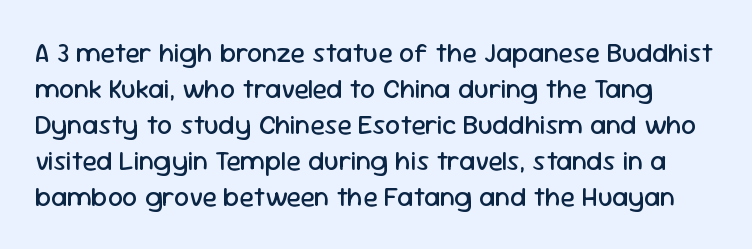
Nope, not italic — everything's standing straight. Only glyphs here, with clear space below each row. This rendering leaves character spacing at its baseline value. The lines sit at an ordinary, default distance from one another. Ink coverage per letter is moderate at most.
